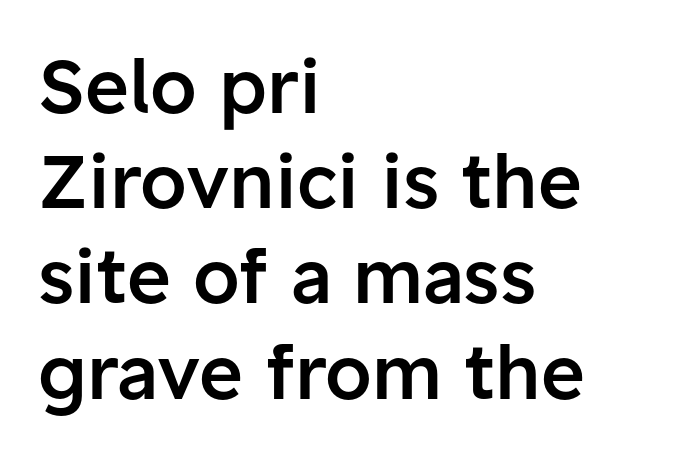
Letterform terminals end flat and unadorned throughout the passage. Anything drawn beneath the words? Only blank space. The face used here is proportionally spaced, like ordinary book or web type. The rag falls on the right side of this text block. Inter-character spacing is left at the font's built-in metrics. Does the leading feel generous? No, just average.
